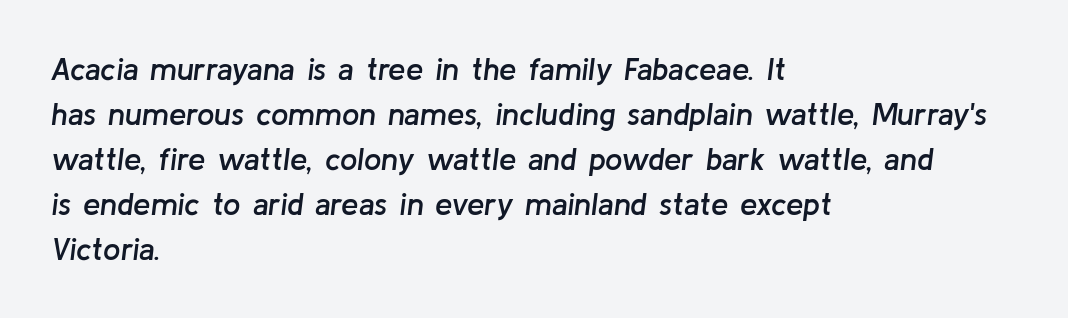
The image shows 31 px semibold type, italic (leaning right); set left-aligned, normal line spacing (1.45x), normal letter spacing, not underlined; low stroke contrast and a medium x-height.
